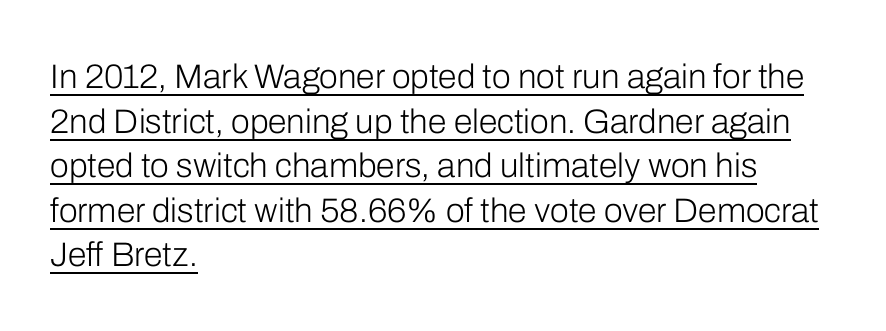
{"serif": "no", "italic": "no", "bold": "no", "weight": "light", "width": "normal", "stroke_contrast": "low", "x_height": "medium", "monospaced": "no", "underline": "yes", "align": "left", "line_spacing": "normal", "line_spacing_ratio": 1.31, "letter_spacing": "normal", "letter_spacing_em": 0.0, "glyph_px": 34}
